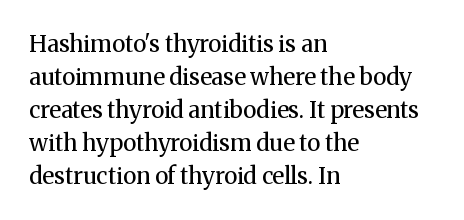
Q: Is the text bold? A: No.
Q: Is the text italic (slanted)? A: No, it is upright.
Q: Is the text underlined? A: No.
Q: How is the paragraph aligned? A: Left-aligned.
Q: Is the spacing between letters normal or unusually wide? A: Normal.
Q: Is the spacing between lines tight, normal or loose? A: Normal.
